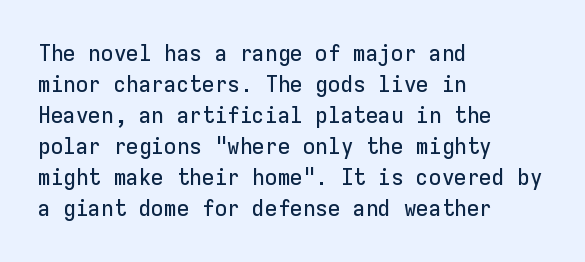
{"italic": "no", "underline": "no", "align": "left", "line_spacing": "normal", "line_spacing_ratio": 1.35, "letter_spacing": "normal", "letter_spacing_em": 0.0, "glyph_px": 23}
